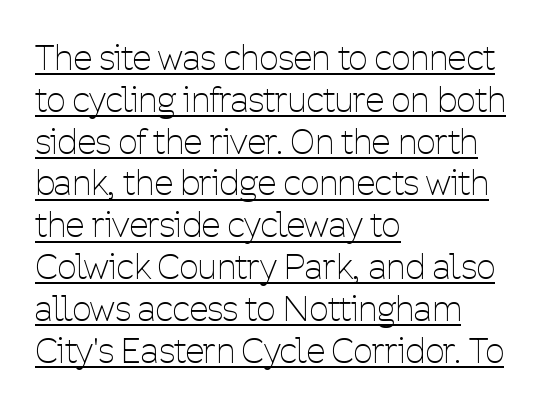
The weight tops out at a normal text grade. The words here are underlined. Nope, no serifs anywhere on these letters. Tall strokes in this sample are plumb rather than angled. The setting favours the left margin, as ordinary paragraphs usually do. The passage shown has conventional tracking throughout.
